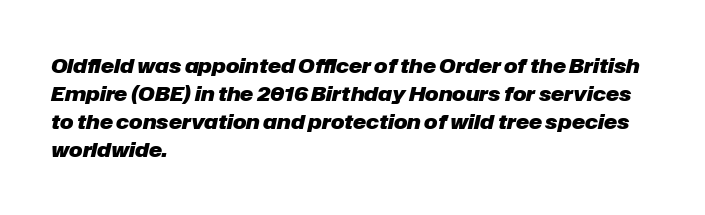
Decoration check: the copy has no underline. Nobody touched the tracking dial on this one. Slant detected: the letters are inclined. These words are printed bold, with thick strokes throughout. One-word summary of the alignment: left. A typesetter would call this leading conventional body-copy spacing.
